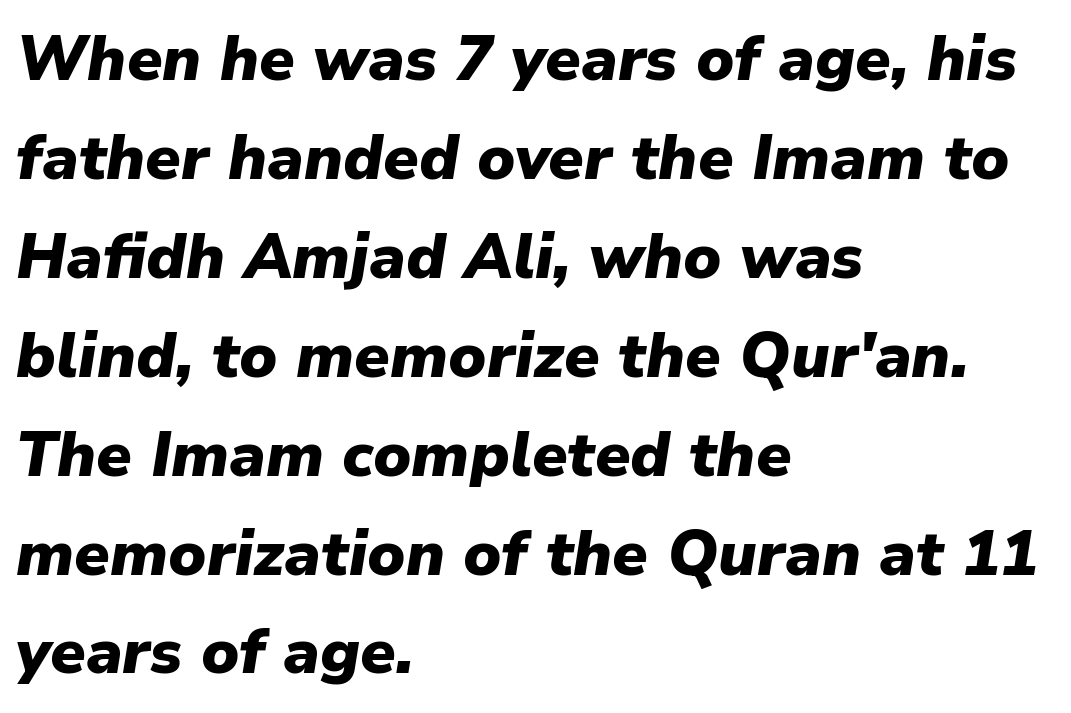
Just letters on the line, the space beneath them empty. The passage shown is typed in a proportional face where columns would drift. Regular leading. Stroke thickness is high; the sample reads as a true bold. Designer's note — italics engaged. Reading down the block, your eye returns to a fixed left position each line.
